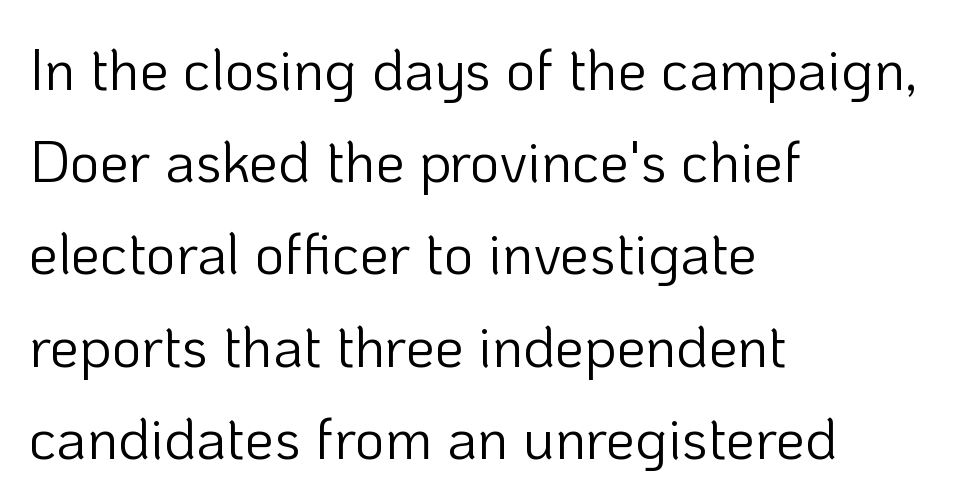
Spacing verdict: proportional, widths tailored to each character. Posture: upright roman. Vertically, the passage feels balanced, rows spaced as you'd expect. Grotesque or geometric, the face here clearly has no serifs. The strokes carry an ordinary text weight at most.
